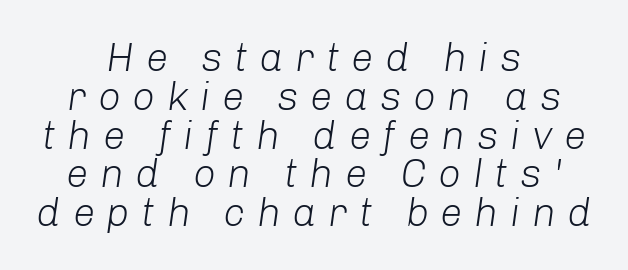
Q: Is the text bold? A: No.
Q: Is the text italic (slanted)? A: Yes, it leans right by about 8 degrees.
Q: Is the text underlined? A: No.
Q: How is the paragraph aligned? A: Centered.
Q: Is the spacing between letters normal or unusually wide? A: Unusually wide.
Q: Is the spacing between lines tight, normal or loose? A: Tight.
Q: Width (condensed, normal, or wide)? A: Normal.
Q: Stroke contrast? A: Low.
Q: x-height? A: Medium.
Q: Monospaced? A: No.
